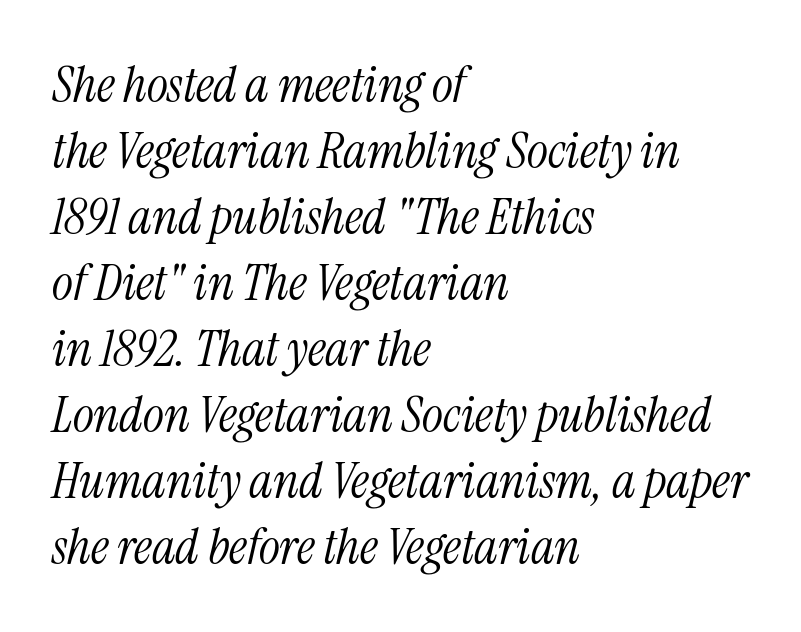
Q: Is the text bold? A: No.
Q: Is the text italic (slanted)? A: Yes, it leans right by about 13 degrees.
Q: Is the typeface a serif or a sans-serif typeface? A: Serif.
Q: Is the text underlined? A: No.
Q: How is the paragraph aligned? A: Left-aligned.
Q: Is the spacing between letters normal or unusually wide? A: Normal.
Q: Is the spacing between lines tight, normal or loose? A: Normal.
Q: Width (condensed, normal, or wide)? A: Condensed.
Q: Stroke contrast? A: Medium.
Q: x-height? A: Medium.
Q: Monospaced? A: No.
